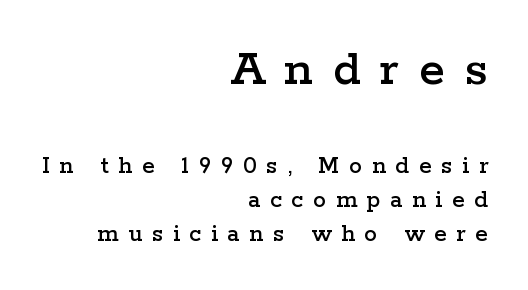
Q: Is the text italic (slanted)? A: No, it is upright.
Q: Is the typeface a serif or a sans-serif typeface? A: Serif.
Q: Is the text underlined? A: No.
Q: How is the paragraph aligned? A: Right-aligned.
Q: Is the spacing between letters normal or unusually wide? A: Unusually wide.
Q: Is the spacing between lines tight, normal or loose? A: Normal.
Q: Which block of text is set in a larger size, the first (top) or the second (bottom)? A: The first (top) one.
Q: Width (condensed, normal, or wide)? A: Wide.
Q: Stroke contrast? A: Low.
Q: x-height? A: Medium.
Q: Monospaced? A: No.
